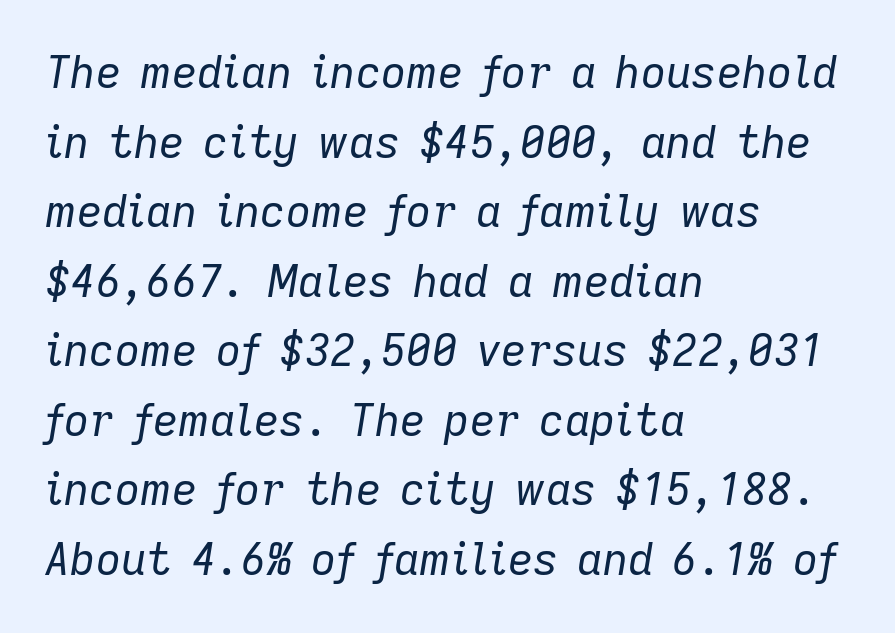
{"italic": "yes", "lean": "right", "slant_degrees": 9, "bold": "no", "weight": "regular", "width": "normal", "stroke_contrast": "low", "x_height": "medium", "monospaced": "no", "underline": "no", "align": "left", "line_spacing": "normal", "line_spacing_ratio": 1.58, "letter_spacing": "normal", "letter_spacing_em": 0.0, "glyph_px": 44}
